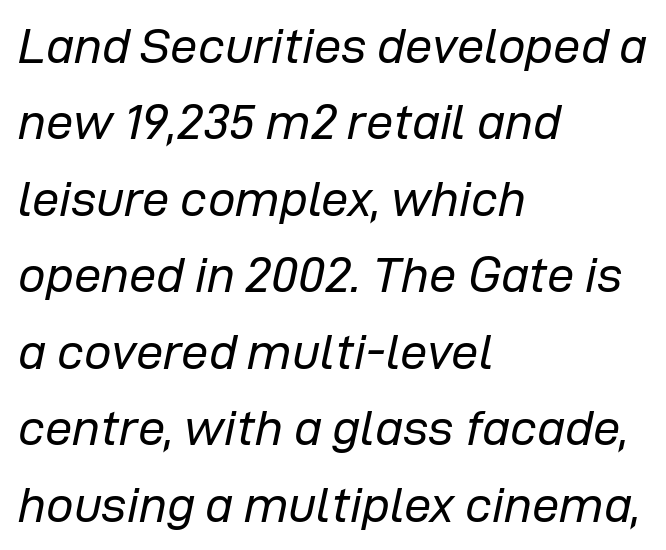
The image shows 49 px regular-weight type, italic (leaning right); set left-aligned, normal line spacing (1.56x), normal letter spacing, not underlined; low stroke contrast and a medium x-height.
